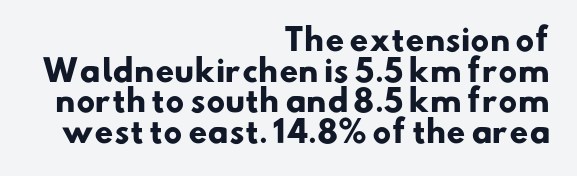
The passage shown is typed in a proportional face where columns would drift. In terms of weight, the rendering is a true, heavy bold. The paragraph shown leans on its right margin. Glyph-to-glyph distance matches everyday printed text. The passage shown stacks its lines with hardly any gap. The characters display no serif detailing; their extremities are plain.
